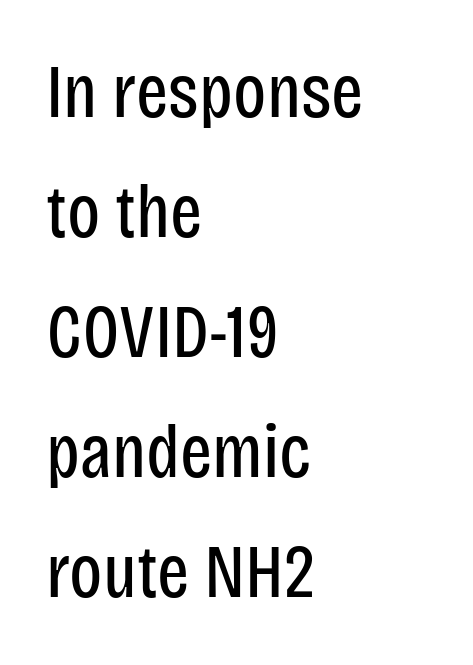
Letterform terminals end flat and unadorned throughout the passage. Has an underline been added? It has not. The letters advance in unequal steps, a hallmark of proportional type. Italic: no, the glyphs are upright roman. Summary of weight: not heavy and not bold. In CSS terms this would be text-align: left.
